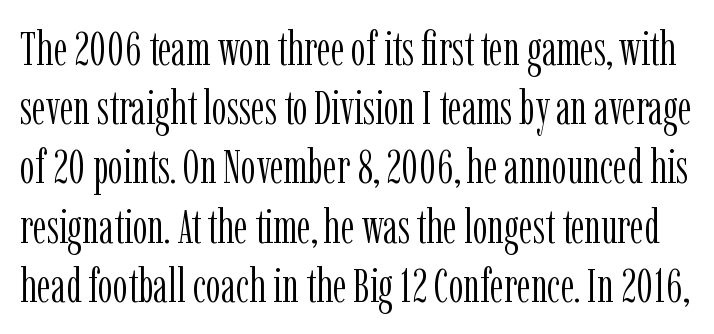
Q: Is the text bold? A: No.
Q: Is the text italic (slanted)? A: No, it is upright.
Q: Is the typeface a serif or a sans-serif typeface? A: Serif.
Q: Is the text underlined? A: No.
Q: Is the spacing between letters normal or unusually wide? A: Normal.
Q: Is the spacing between lines tight, normal or loose? A: Normal.
Q: Width (condensed, normal, or wide)? A: Condensed.
Q: Stroke contrast? A: Low.
Q: x-height? A: Medium.
Q: Monospaced? A: No.
